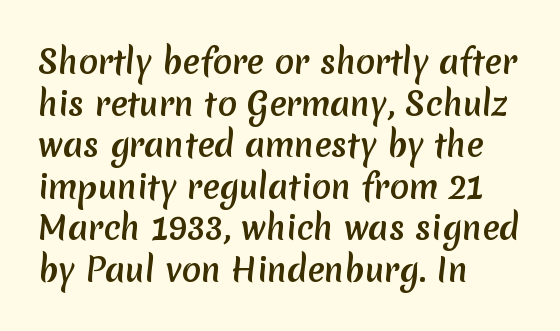
The image shows 32 px semibold sans-serif type; set left-aligned, normal line spacing (1.3x), normal letter spacing, not underlined; low stroke contrast and a medium x-height.
